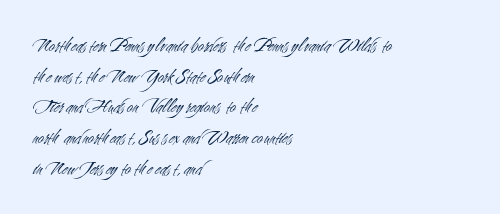
The image shows 21 px text type; set left-aligned, normal line spacing (1.46x), normal letter spacing, not underlined.
